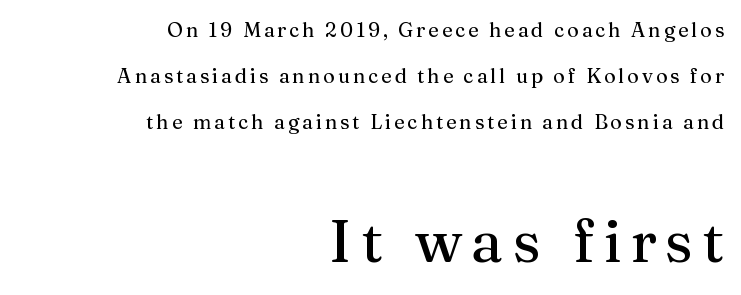
Beneath every word, the page is bare. Ordinary non-slanted type is in use. The face used here is proportionally spaced, like ordinary book or web type. Unlike a clean sans, this face finishes its strokes with serifs. All the whitespace from short lines collects on the left.
